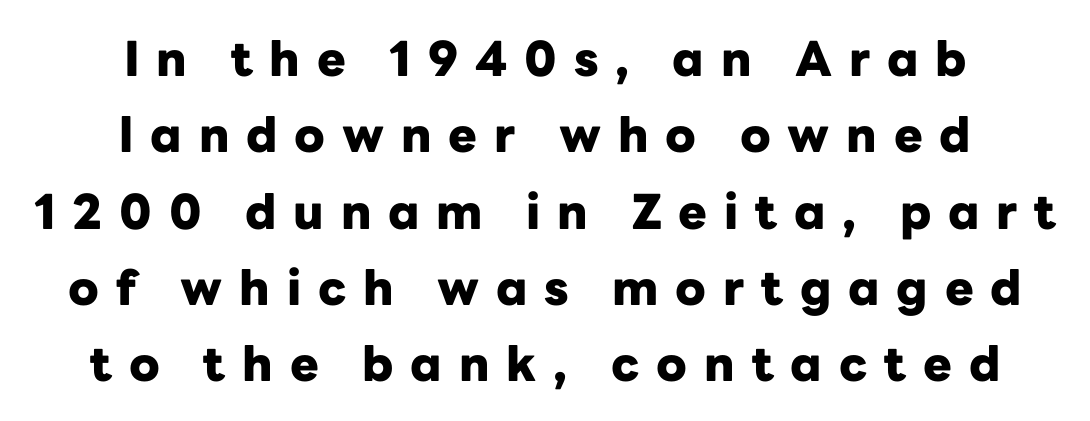
{"serif": "no", "italic": "no", "bold": "yes", "weight": "heavy", "width": "normal", "stroke_contrast": "low", "x_height": "medium", "monospaced": "no", "underline": "no", "align": "center", "line_spacing": "normal", "line_spacing_ratio": 1.59, "letter_spacing": "wide", "letter_spacing_em": 0.35, "glyph_px": 48}
